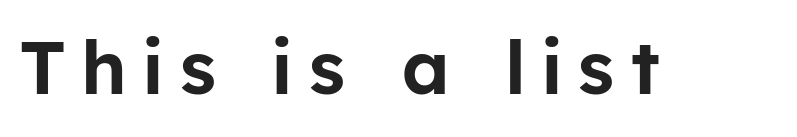
Short note: letters widely spaced. Check the space under the baseline: it is left empty. Characters remain perfectly vertical along every line. Here the designer chose a conventional face with non-uniform glyph widths.
